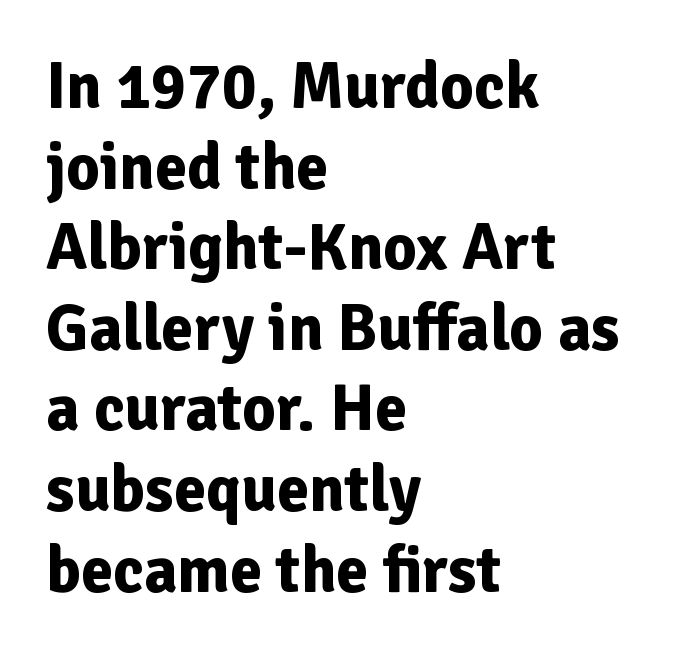
The image shows 65 px bold sans-serif type, upright; set left-aligned, line spacing 1.24x, normal letter spacing, not underlined; low stroke contrast and a medium x-height.
